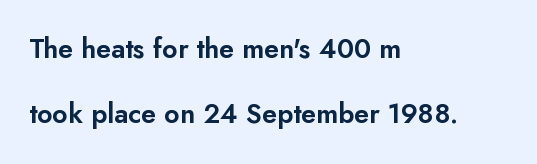
Tall strokes in this sample are plumb rather than angled. Beneath every word, the page is bare. There is no visible air inserted between adjacent glyphs. The space between consecutive lines is lavish. The compositor pushed each line to the left boundary.
